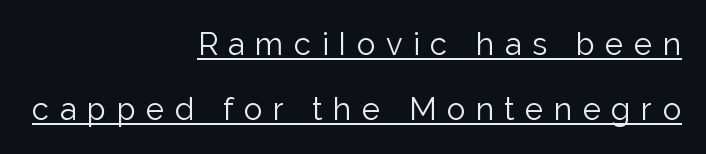
The image shows 31 px light sans-serif type, upright; set right-aligned, loose line spacing (2.11x), unusually wide letter spacing (+0.34 em), underlined; low stroke contrast and a medium x-height.
